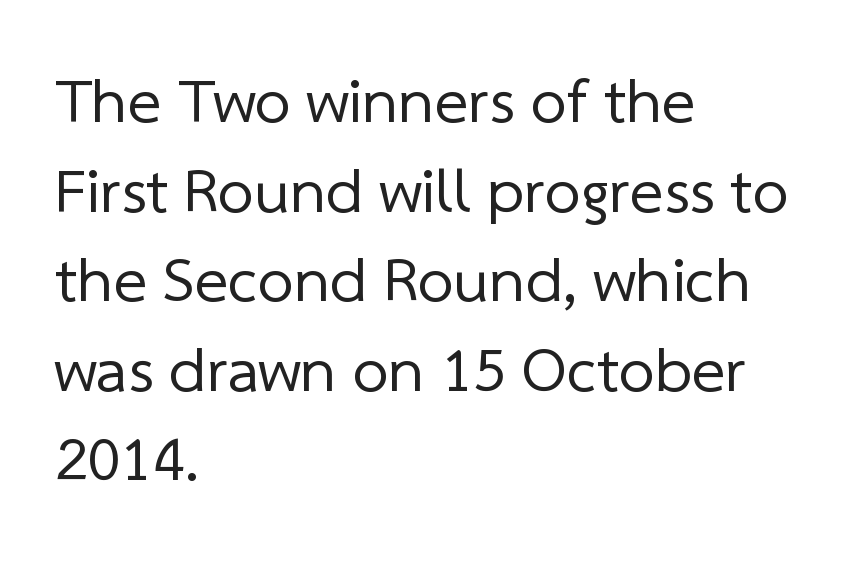
The image shows 64 px regular-weight sans-serif type; set left-aligned, normal line spacing (1.4x), normal letter spacing, not underlined; low stroke contrast and a medium x-height.
